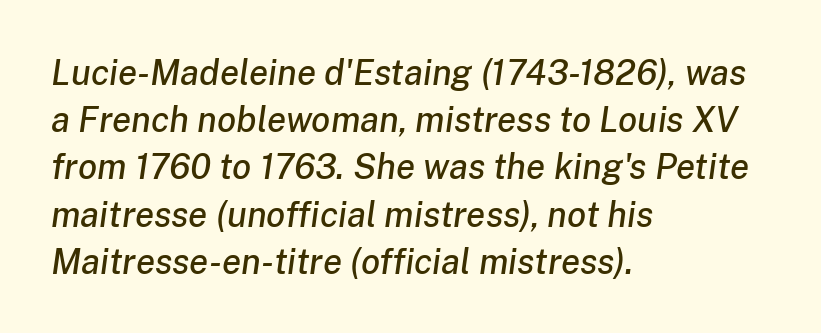
Leading: standard. Honestly, the letter spacing is just normal — you wouldn't notice it. Italic: yes, the glyphs are oblique. If you drew a ruler down the left edge, every line would touch it. Rule under the text: the space is simply empty.
